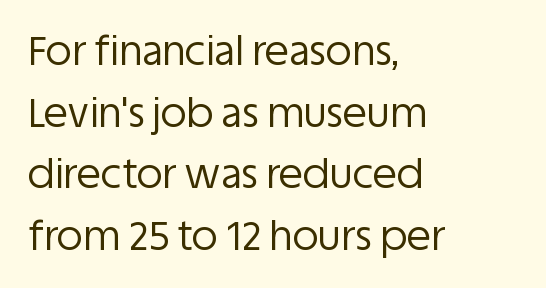
The image shows 40 px regular-weight sans-serif type, upright; set left-aligned, normal line spacing (1.54x), normal letter spacing, not underlined; low stroke contrast and a large x-height.
